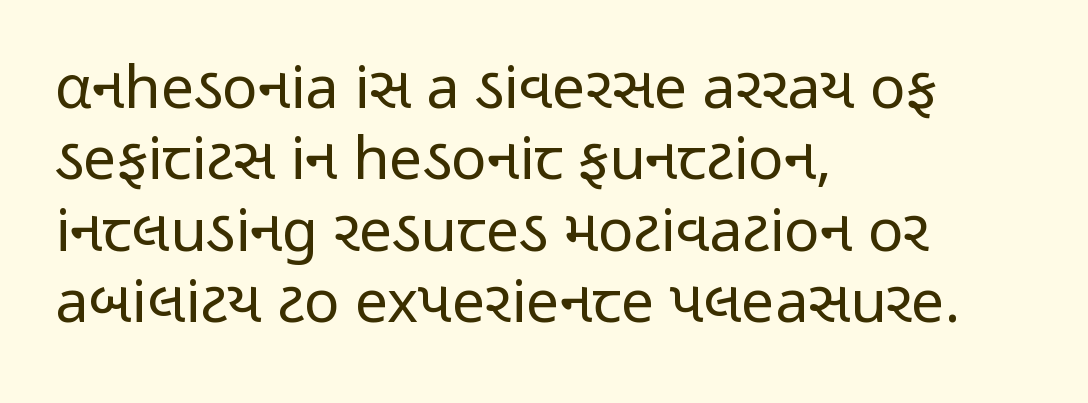
Character widths vary here, with narrow letters taking less room than wide ones. These lines were composed using upright roman letters. In CSS terms this would be text-align: left. Serifs: no, the terminals of the letterforms are clean. Any mark beneath the type? The region is blank. A light-to-regular cut is what we see here.
